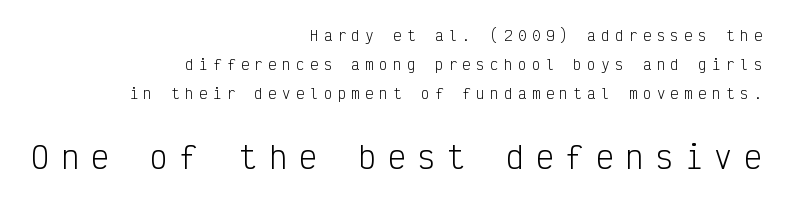
{"serif": "no", "italic": "no", "bold": "no", "weight": "light", "width": "condensed", "stroke_contrast": "low", "x_height": "medium", "monospaced": "yes", "underline": "no", "align": "right", "line_spacing": "loose", "line_spacing_ratio": 2.08, "letter_spacing": "wide", "letter_spacing_em": 0.39, "larger_block": "second", "size_ratio": 2.14, "glyph_px": 30}
